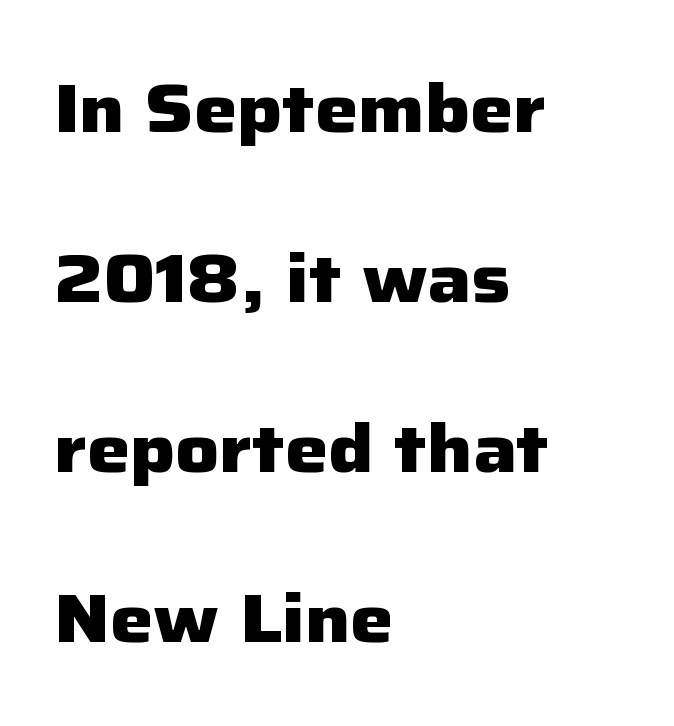
{"serif": "no", "italic": "no", "bold": "yes", "weight": "heavy", "width": "normal", "stroke_contrast": "low", "x_height": "medium", "monospaced": "no", "underline": "no", "align": "left", "line_spacing": "loose", "line_spacing_ratio": 2.5, "letter_spacing": "normal", "letter_spacing_em": 0.0, "glyph_px": 68}
